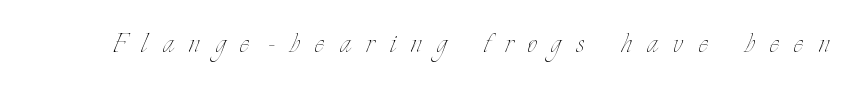
{"bold": "no", "weight": "thin", "width": "condensed", "stroke_contrast": "low", "x_height": "small", "monospaced": "no", "underline": "no", "letter_spacing": "wide", "letter_spacing_em": 0.43, "glyph_px": 36}
